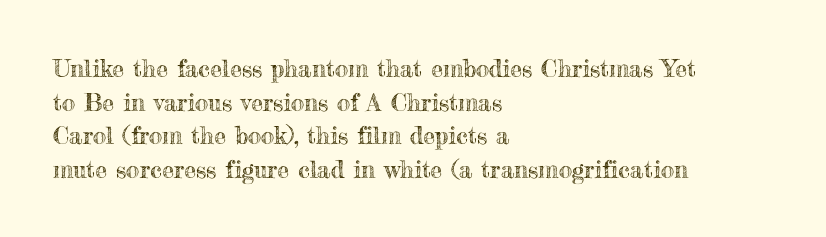
Q: Is the text italic (slanted)? A: No, it is upright.
Q: Is the text underlined? A: No.
Q: How is the paragraph aligned? A: Left-aligned.
Q: Is the spacing between letters normal or unusually wide? A: Normal.
Q: Is the spacing between lines tight, normal or loose? A: Normal.
